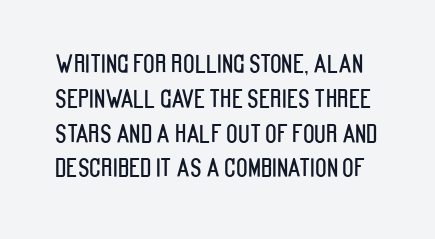
Style check: upright. The string is rendered with underlining switched off. Does extra space separate the letters? No, they use regular spacing. The line-height multiplier appears to be the usual default.
